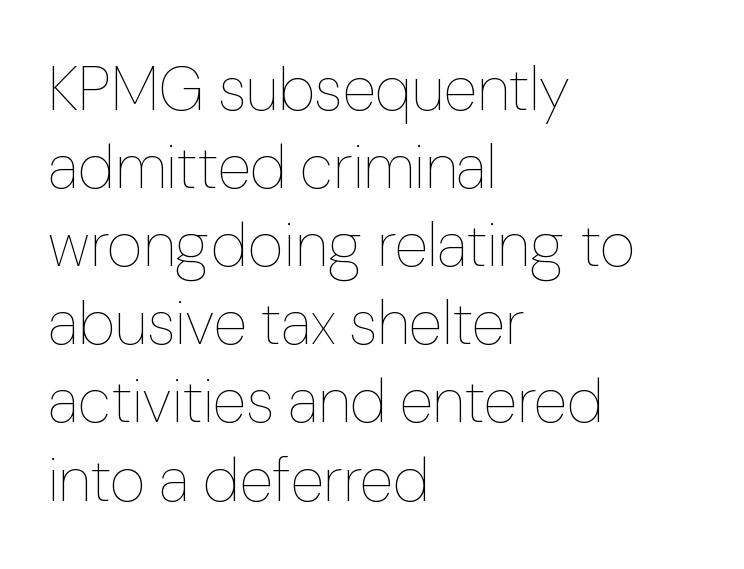
The image shows 62 px thin type, upright; set left-aligned, normal line spacing (1.26x), normal letter spacing, not underlined; low stroke contrast and a medium x-height.
